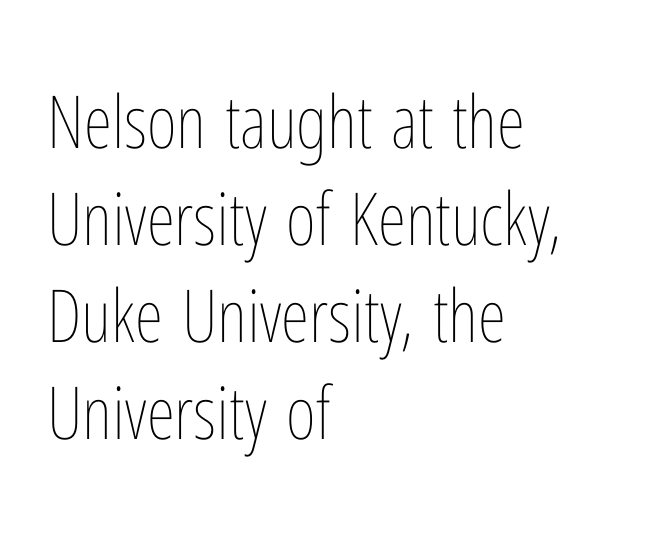
The image shows 73 px thin, condensed type, upright; set left-aligned, normal line spacing (1.33x), normal letter spacing, not underlined; low stroke contrast and a medium x-height.
